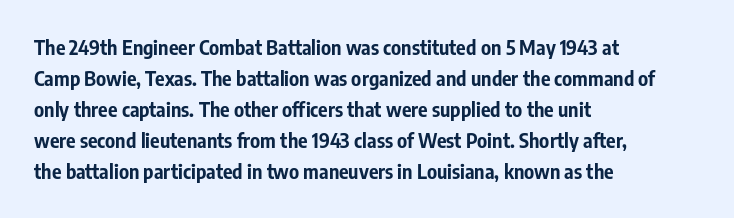
The image shows 20 px bold type, upright; set left-aligned, normal line spacing (1.55x), normal letter spacing, not underlined.
